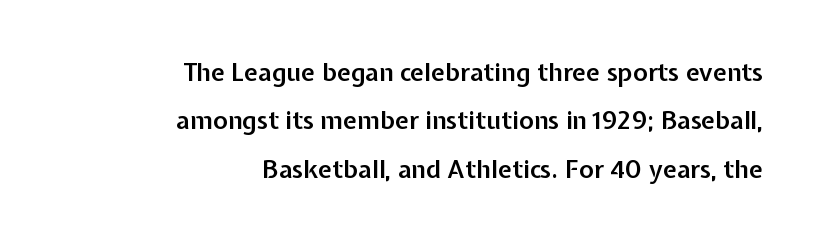
The image shows 25 px text type, upright; set right-aligned, loose line spacing (1.94x), normal letter spacing, not underlined.
